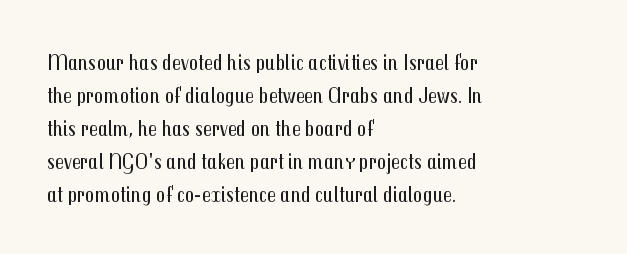
Q: Is the text bold? A: No.
Q: Is the text italic (slanted)? A: No, it is upright.
Q: Is the text underlined? A: No.
Q: How is the paragraph aligned? A: Left-aligned.
Q: Is the spacing between letters normal or unusually wide? A: Normal.
Q: Is the spacing between lines tight, normal or loose? A: Normal.
